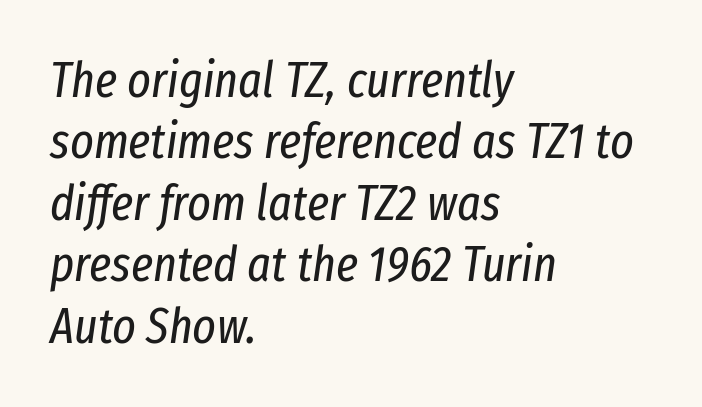
Italic? Definitely — the glyphs are oblique. The font is comparable to plain body text, perhaps lighter. Standard letterfit; no display-style spreading of the glyphs. Words float on clear page, feet unadorned. The text block is weighted toward the left margin, trailing off unevenly rightward. Character widths vary here, with narrow letters taking less room than wide ones.
